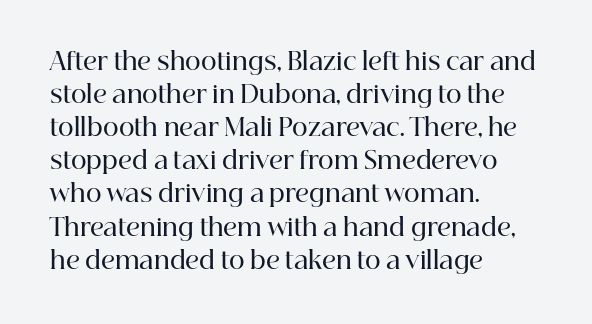
The image shows 24 px text type, upright; set left-aligned, normal line spacing (1.38x), normal letter spacing, not underlined.
